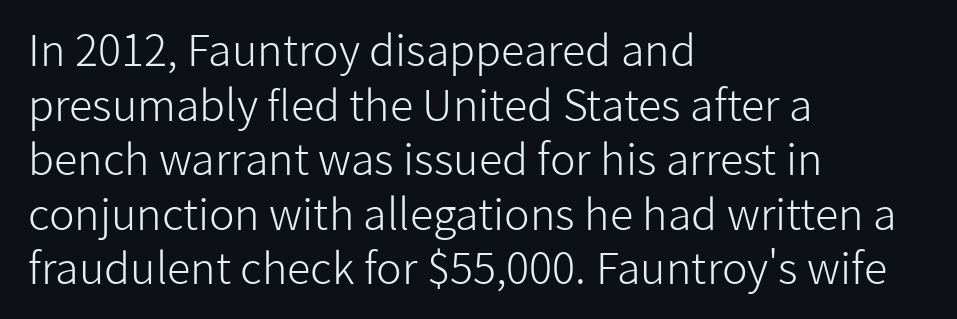
A classic flush-left, rag-right setting is used for this passage. Underline: absent. Stem width sits at or under what a default text font uses. Each letter keeps its own natural width here, so spacing adapts to shape. Serifs: no, the terminals of the letterforms are clean. One glance says typical: line gaps are just what's usual.
